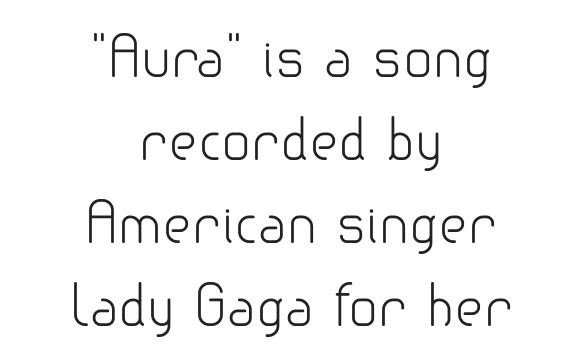
In terms of letterform style, serifs are entirely absent. Notice how descenders clear the ascenders below comfortably — that's standard leading. Short and long lines alike share a common midpoint. The typesetting does not lean heavy: it is not bold.
